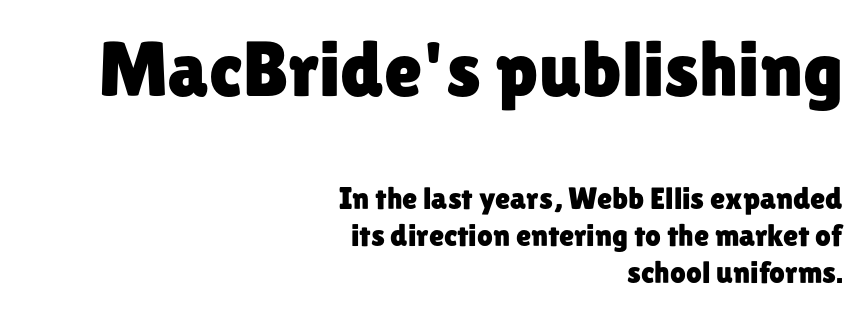
{"serif": "no", "italic": "no", "width": "normal", "stroke_contrast": "low", "x_height": "medium", "monospaced": "no", "underline": "no", "align": "right", "line_spacing_ratio": 1.2, "letter_spacing": "normal", "letter_spacing_em": 0.0, "larger_block": "first", "size_ratio": 2.52, "glyph_px": 78}
